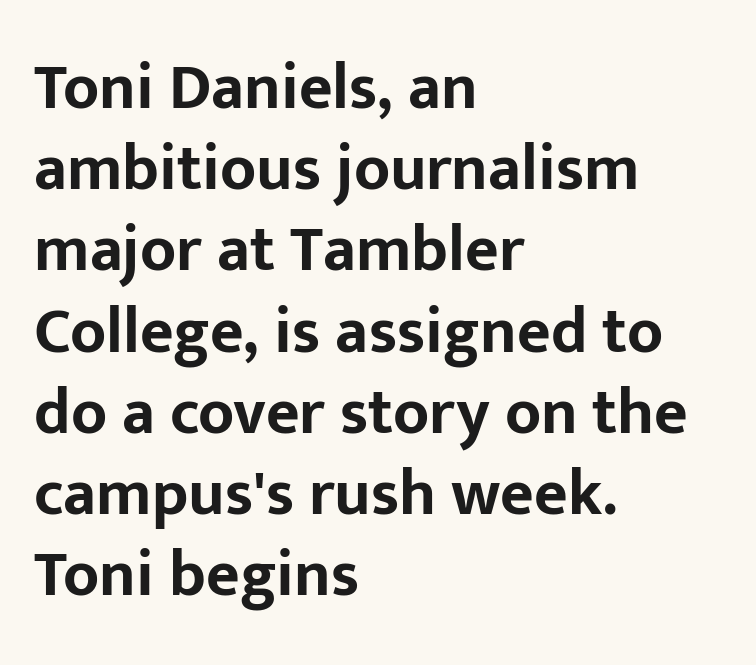
{"serif": "no", "italic": "no", "bold": "yes", "weight": "bold", "width": "normal", "stroke_contrast": "low", "x_height": "medium", "monospaced": "no", "underline": "no", "align": "left", "line_spacing": "normal", "line_spacing_ratio": 1.25, "letter_spacing": "normal", "letter_spacing_em": 0.0, "glyph_px": 65}
